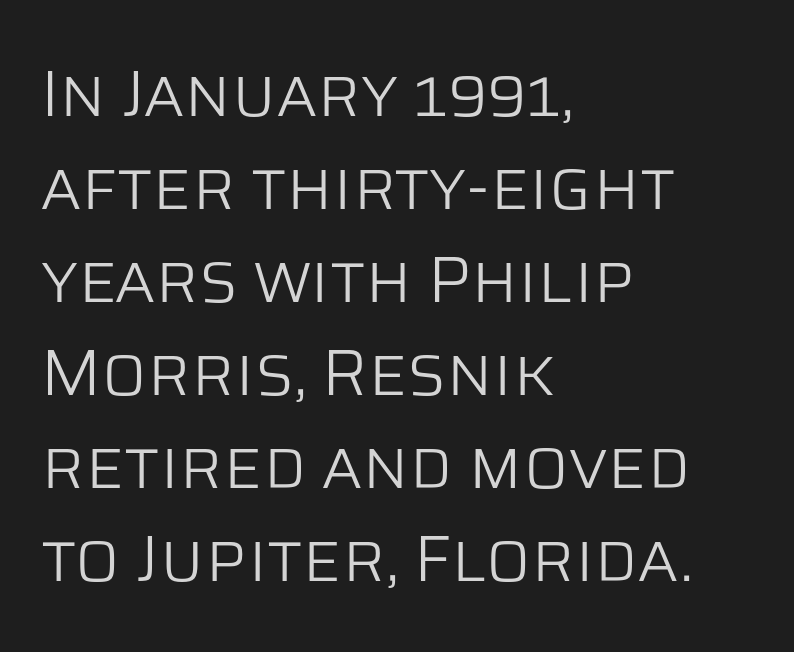
{"serif": "no", "italic": "no", "bold": "no", "weight": "light", "width": "normal", "stroke_contrast": "low", "x_height": "large", "monospaced": "no", "underline": "no", "align": "left", "line_spacing": "normal", "line_spacing_ratio": 1.41, "letter_spacing": "normal", "letter_spacing_em": 0.0, "glyph_px": 66}
